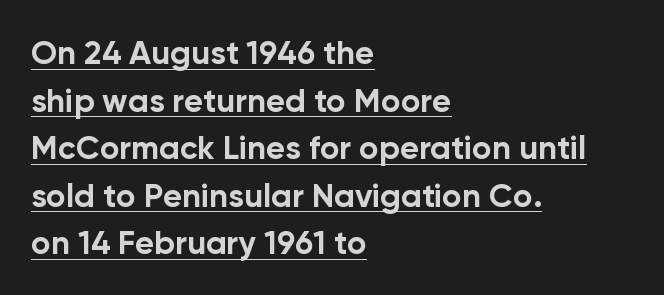
Q: Is the text bold? A: Yes.
Q: Is the text italic (slanted)? A: No, it is upright.
Q: Is the typeface a serif or a sans-serif typeface? A: Sans-serif.
Q: Is the text underlined? A: Yes.
Q: How is the paragraph aligned? A: Left-aligned.
Q: Is the spacing between letters normal or unusually wide? A: Normal.
Q: Is the spacing between lines tight, normal or loose? A: Normal.
Q: Width (condensed, normal, or wide)? A: Normal.
Q: Stroke contrast? A: Low.
Q: x-height? A: Medium.
Q: Monospaced? A: No.
